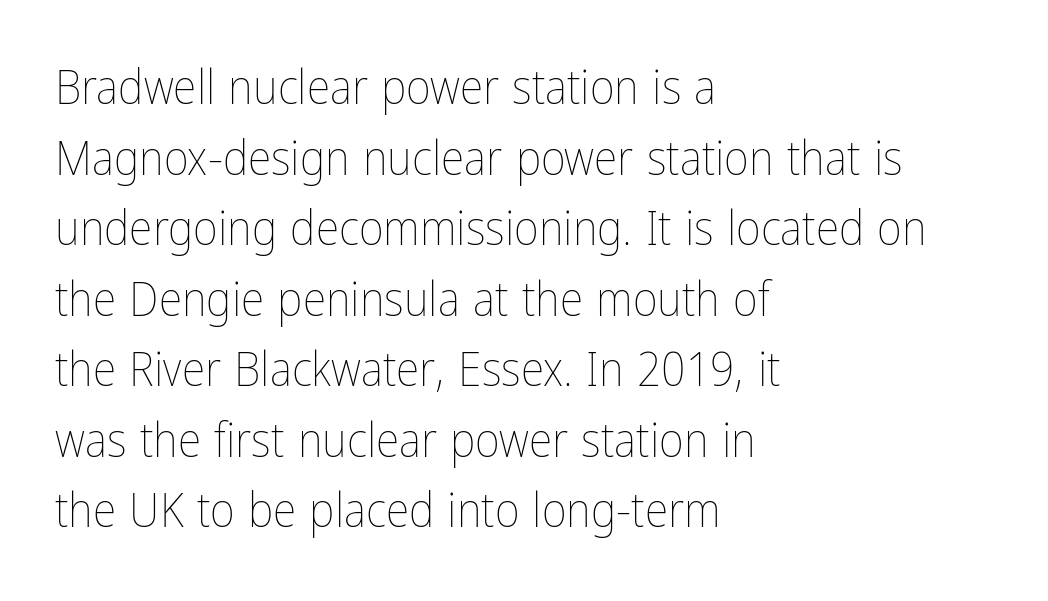
The image shows 48 px thin, condensed type, upright; set left-aligned, normal line spacing (1.47x), normal letter spacing, not underlined; low stroke contrast and a medium x-height.
